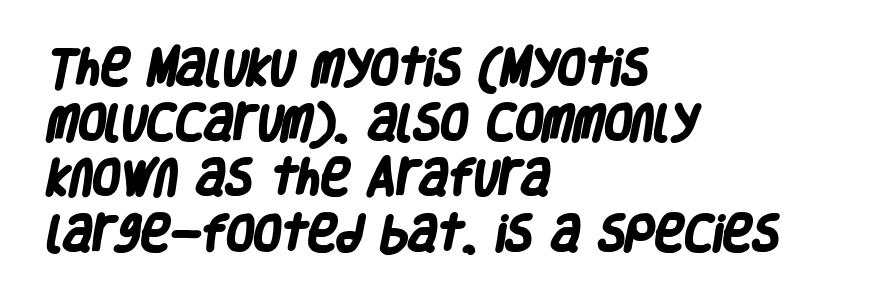
Regular leading. Tracking here is standard; glyphs follow each other at the usual distance. Weight check: bold — yes, fully. Type style note: lacks serifs. The words here are not underlined.
